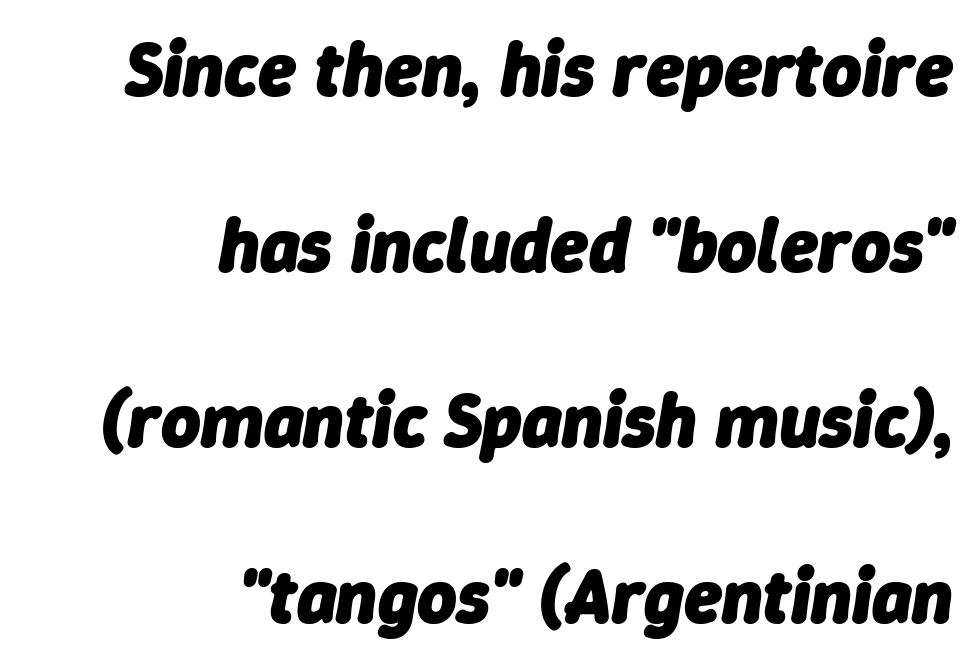
{"italic": "yes", "lean": "right", "slant_degrees": 9, "bold": "yes", "weight": "heavy", "width": "normal", "stroke_contrast": "low", "x_height": "medium", "monospaced": "no", "underline": "no", "align": "right", "line_spacing": "loose", "line_spacing_ratio": 2.31, "letter_spacing": "normal", "letter_spacing_em": 0.0, "glyph_px": 76}
